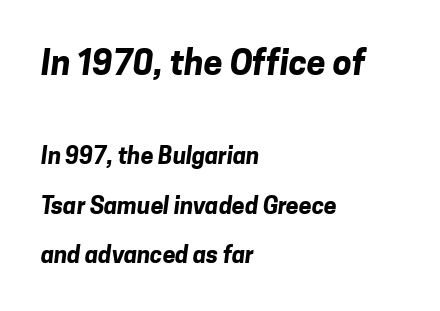
Q: Is the text bold? A: Yes.
Q: Is the typeface a serif or a sans-serif typeface? A: Sans-serif.
Q: Is the text underlined? A: No.
Q: How is the paragraph aligned? A: Left-aligned.
Q: Is the spacing between letters normal or unusually wide? A: Normal.
Q: Is the spacing between lines tight, normal or loose? A: Loose.
Q: Which block of text is set in a larger size, the first (top) or the second (bottom)? A: The first (top) one.
Q: Width (condensed, normal, or wide)? A: Normal.
Q: Stroke contrast? A: Low.
Q: x-height? A: Medium.
Q: Monospaced? A: No.
